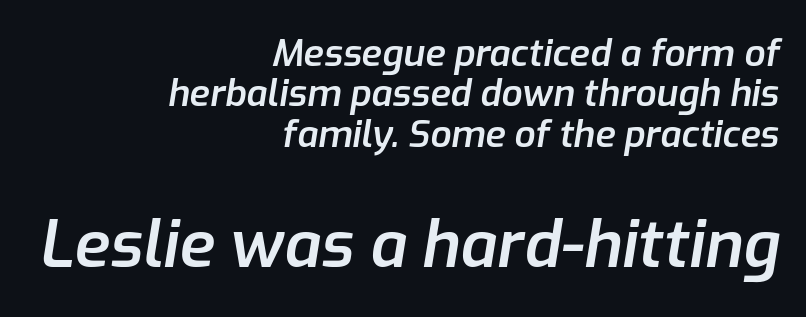
Any mark beneath the type? The region is blank. Quick note: italic. The letters advance in unequal steps, a hallmark of proportional type. The ragged edge is on the left, which tells us the setting is flush right. Which chunk is bigger? The second one — the bottom block dwarfs the top.
